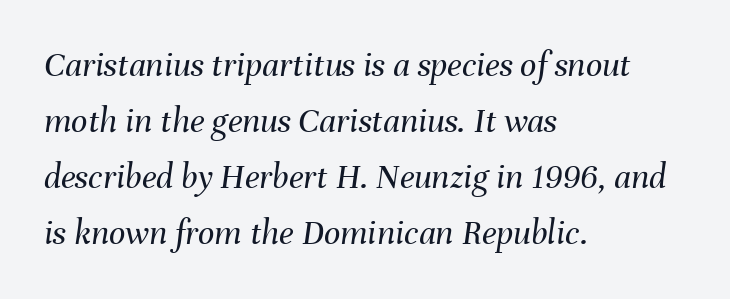
Counters stay open thanks to moderate or lighter strokes. The face used here is proportionally spaced, like ordinary book or web type. The strip under each line holds only bare page. Letter spacing: default. Is there much room between lines? A standard amount, neither cramped nor airy.
